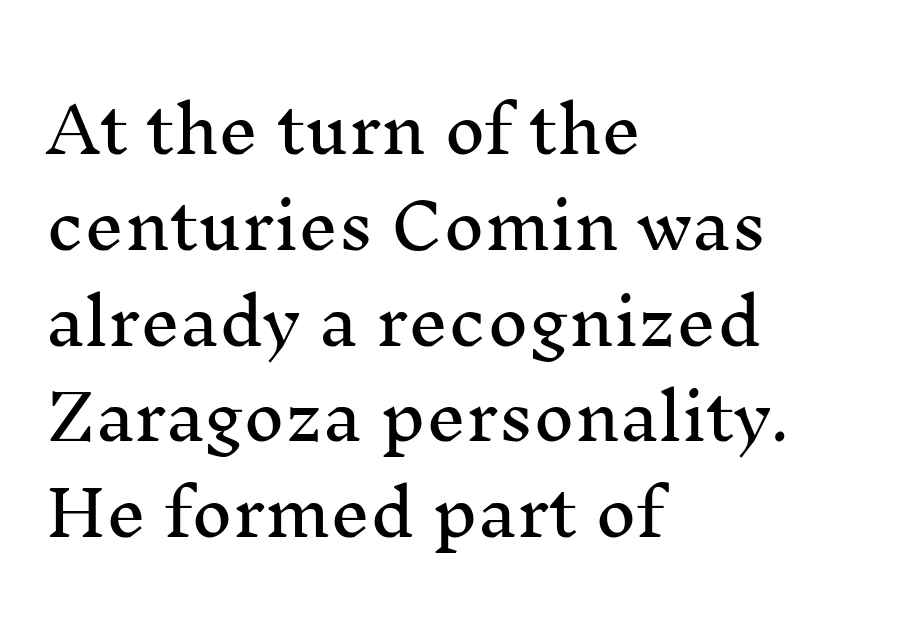
In terms of letterform style, serifs are clearly present. Each new line begins a customary step beneath the previous one. This is roman type, the default non-slanted kind. The face used here is rendered with its standard letterfit. The paragraph shown leans on its left margin. Descender tails drop into unmarked territory.
